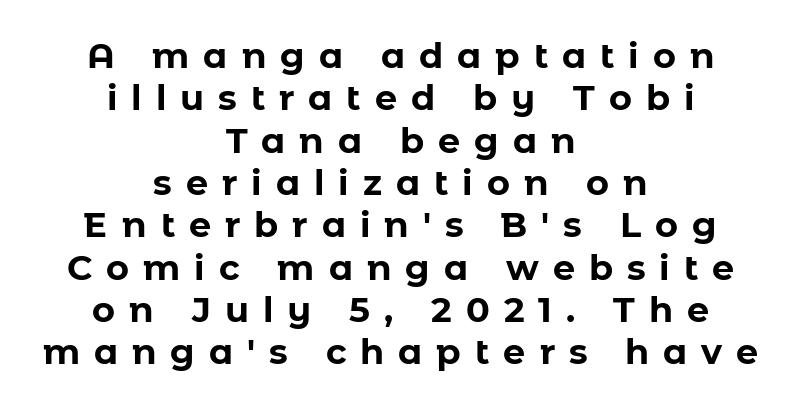
Q: Is the text bold? A: Yes.
Q: Is the text italic (slanted)? A: No, it is upright.
Q: Is the typeface a serif or a sans-serif typeface? A: Sans-serif.
Q: Is the text underlined? A: No.
Q: How is the paragraph aligned? A: Centered.
Q: Is the spacing between letters normal or unusually wide? A: Unusually wide.
Q: Width (condensed, normal, or wide)? A: Normal.
Q: Stroke contrast? A: Low.
Q: x-height? A: Medium.
Q: Monospaced? A: No.
